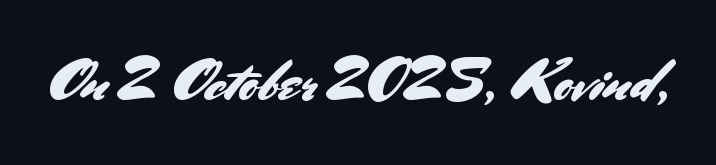
Q: Is the text italic (slanted)? A: Yes.
Q: Is the typeface a serif or a sans-serif typeface? A: Sans-serif.
Q: Is the text underlined? A: No.
Q: Is the spacing between letters normal or unusually wide? A: Normal.
Q: Width (condensed, normal, or wide)? A: Normal.
Q: Stroke contrast? A: Medium.
Q: x-height? A: Small.
Q: Monospaced? A: No.
